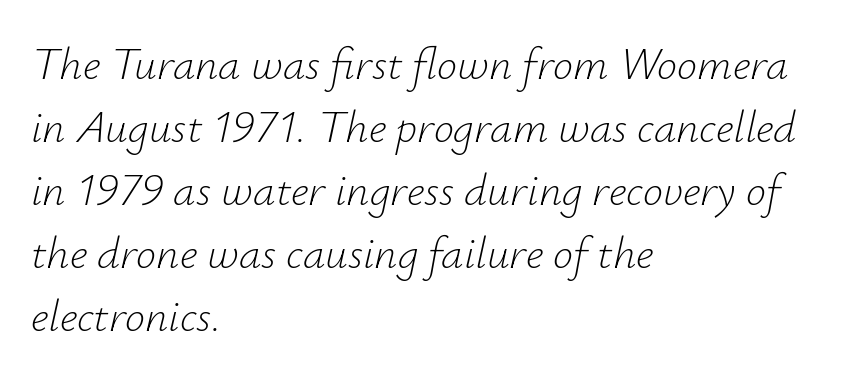
The rag falls on the right side of this text block. Students, note that the glyphs here touch the page at normal intervals. These lines are rendered in a variable-pitch font. Heaviness? Minimal to ordinary, like unemphasized prose. The block of text has a typical density, with ordinary space between rows.
